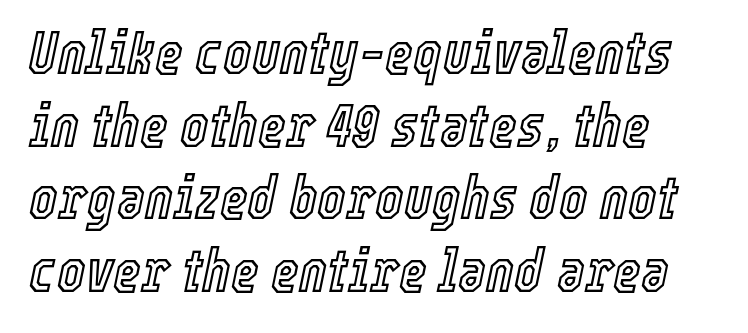
The image shows 60 px condensed type, italic (leaning right); set left-aligned, line spacing 1.21x, normal letter spacing, not underlined; a medium x-height.
